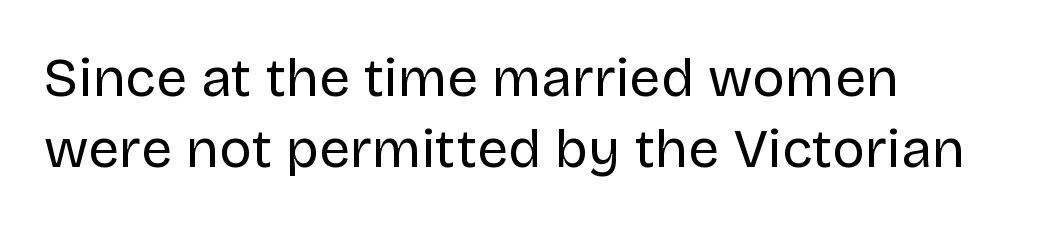
The image shows 55 px regular-weight sans-serif type, upright; set left-aligned, normal line spacing (1.3x), normal letter spacing, not underlined; low stroke contrast and a large x-height.
